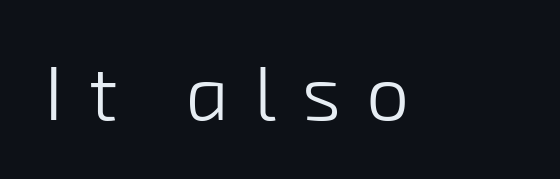
Nothing sits at the stroke ends, so this counts as sans-serif. Think of a printed novel: that variable character pitch is what you see here. The specimen omits any rule beneath the text block's lines. The passage shown has open, widely tracked lettering throughout.
